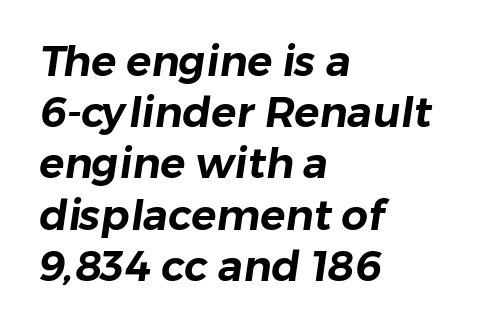
Q: Is the typeface a serif or a sans-serif typeface? A: Sans-serif.
Q: Is the text underlined? A: No.
Q: How is the paragraph aligned? A: Left-aligned.
Q: Is the spacing between letters normal or unusually wide? A: Normal.
Q: Width (condensed, normal, or wide)? A: Normal.
Q: Stroke contrast? A: Low.
Q: x-height? A: Medium.
Q: Monospaced? A: No.
